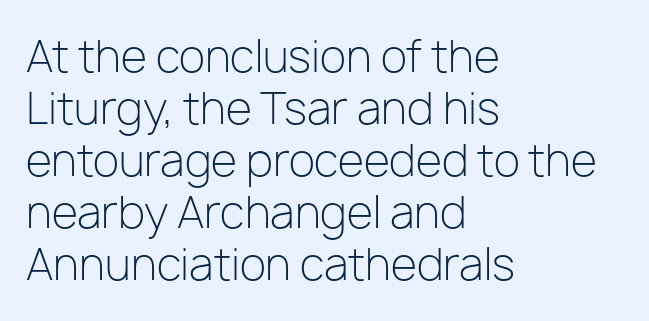
Q: Is the text bold? A: No.
Q: Is the text italic (slanted)? A: No, it is upright.
Q: Is the typeface a serif or a sans-serif typeface? A: Sans-serif.
Q: Is the text underlined? A: No.
Q: How is the paragraph aligned? A: Left-aligned.
Q: Is the spacing between letters normal or unusually wide? A: Normal.
Q: Width (condensed, normal, or wide)? A: Normal.
Q: Stroke contrast? A: Low.
Q: x-height? A: Medium.
Q: Monospaced? A: No.
